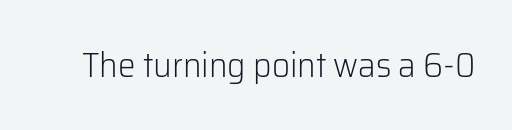
Q: Is the text bold? A: No.
Q: Is the text italic (slanted)? A: No, it is upright.
Q: Is the typeface a serif or a sans-serif typeface? A: Sans-serif.
Q: Is the text underlined? A: No.
Q: Is the spacing between letters normal or unusually wide? A: Normal.
Q: Width (condensed, normal, or wide)? A: Normal.
Q: Stroke contrast? A: Low.
Q: x-height? A: Medium.
Q: Monospaced? A: No.
